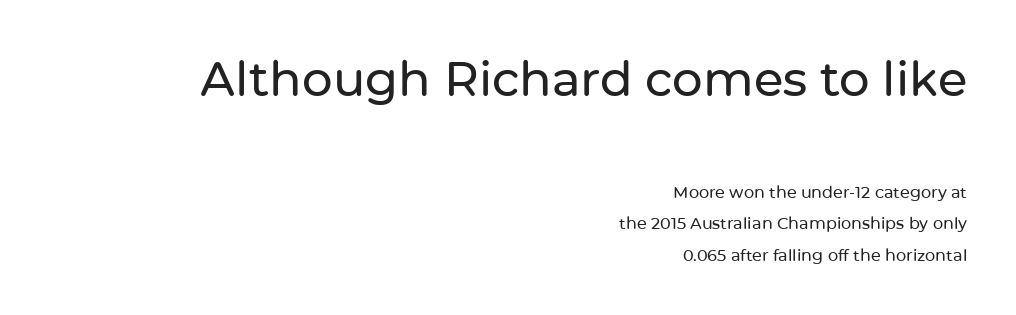
Serifs: no, the terminals of the letterforms are clean. Does the bottom block carry the larger type? No, the top block does. The letterforms sit shoulder to shoulder at normal distance. Has an underline been added? It has not. The rendering uses natural spacing where letterforms have individual widths.
